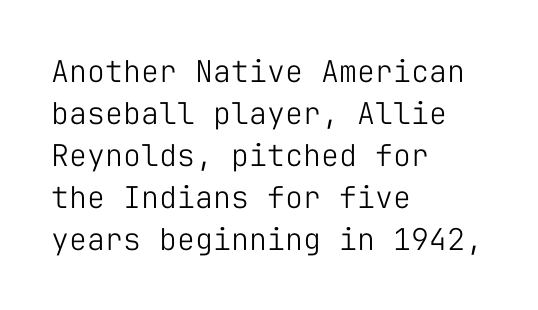
{"serif": "no", "italic": "no", "bold": "no", "weight": "light", "width": "normal", "stroke_contrast": "low", "x_height": "medium", "monospaced": "yes", "underline": "no", "align": "left", "line_spacing": "normal", "line_spacing_ratio": 1.4, "letter_spacing": "normal", "letter_spacing_em": 0.0, "glyph_px": 30}
